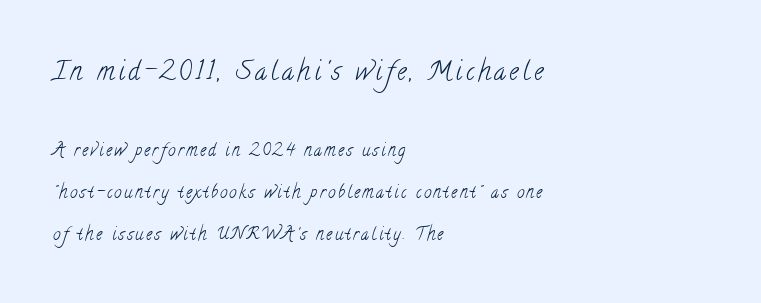
The image shows 26 px text type; set left-aligned, loose line spacing (2.47x), not underlined; the first (top) block is 1.53x larger.
